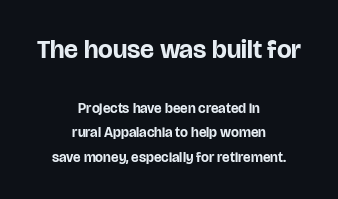
Which of the two is more prominent by size? The first, at the top. The typesetting leans heavy: a genuine bold. The rendering positions every line midway between the sides. Each row of text sits above clean, open space.
